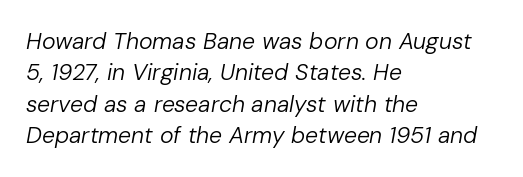
Q: Is the text bold? A: No.
Q: Is the text italic (slanted)? A: Yes, it leans right by about 10 degrees.
Q: Is the text underlined? A: No.
Q: How is the paragraph aligned? A: Left-aligned.
Q: Is the spacing between letters normal or unusually wide? A: Normal.
Q: Is the spacing between lines tight, normal or loose? A: Normal.
